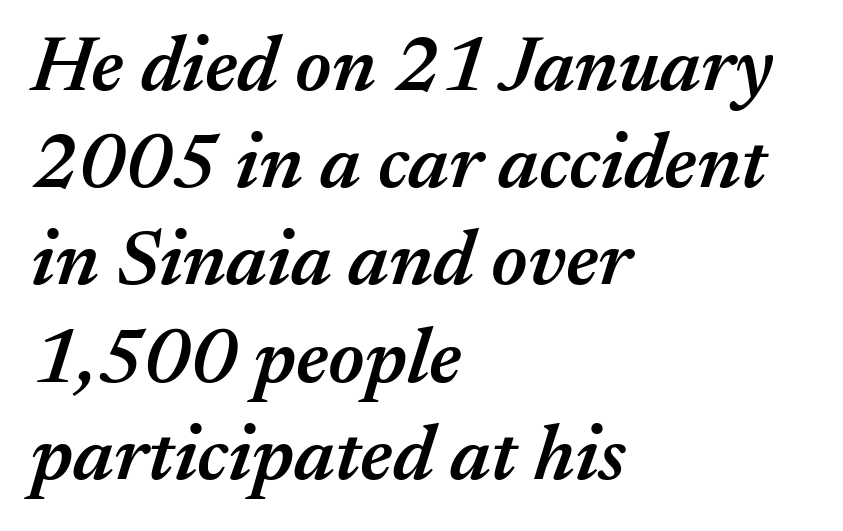
Q: Is the text bold? A: Semi-bold.
Q: Is the text italic (slanted)? A: Yes, it leans right by about 17 degrees.
Q: Is the text underlined? A: No.
Q: How is the paragraph aligned? A: Left-aligned.
Q: Is the spacing between letters normal or unusually wide? A: Normal.
Q: Width (condensed, normal, or wide)? A: Normal.
Q: Stroke contrast? A: Medium.
Q: x-height? A: Medium.
Q: Monospaced? A: No.
